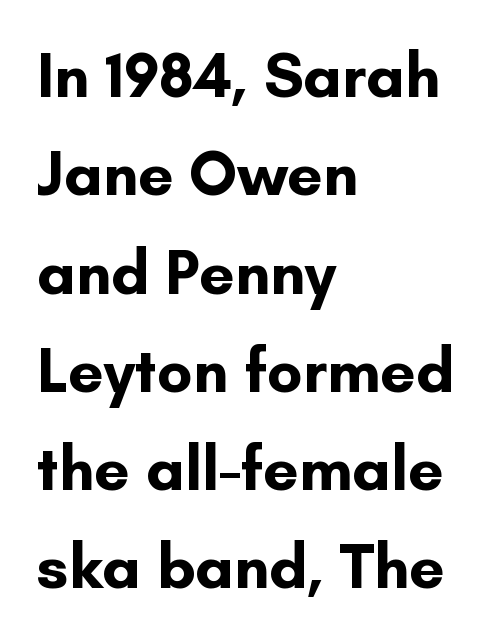
{"serif": "no", "italic": "no", "bold": "yes", "weight": "bold", "width": "normal", "stroke_contrast": "low", "x_height": "small", "monospaced": "no", "underline": "no", "align": "left", "line_spacing": "normal", "line_spacing_ratio": 1.56, "letter_spacing": "normal", "letter_spacing_em": 0.0, "glyph_px": 63}
